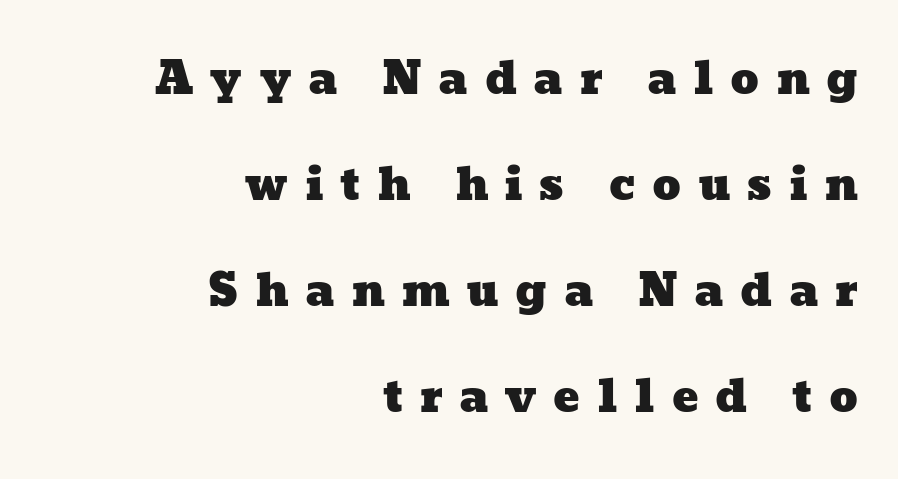
The rendering uses natural spacing where letterforms have individual widths. The passage is arranged like a letterhead date or caption credit — flush right. Descender tails drop into unmarked territory. Tracking value appears strongly positive — letters spread wide.
